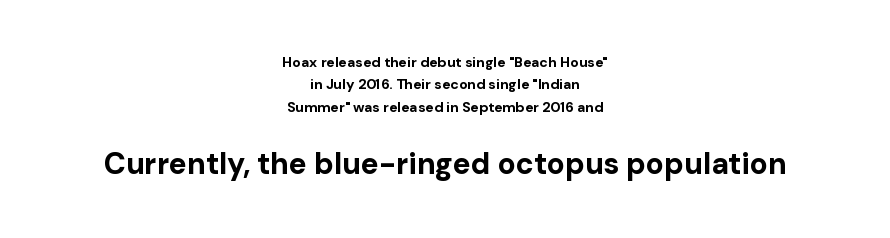
Q: Is the text bold? A: Yes.
Q: Is the text italic (slanted)? A: No, it is upright.
Q: Is the typeface a serif or a sans-serif typeface? A: Sans-serif.
Q: Is the text underlined? A: No.
Q: How is the paragraph aligned? A: Centered.
Q: Is the spacing between letters normal or unusually wide? A: Normal.
Q: Is the spacing between lines tight, normal or loose? A: Normal.
Q: Which block of text is set in a larger size, the first (top) or the second (bottom)? A: The second (bottom) one.
Q: Width (condensed, normal, or wide)? A: Normal.
Q: Stroke contrast? A: Low.
Q: x-height? A: Medium.
Q: Monospaced? A: No.
